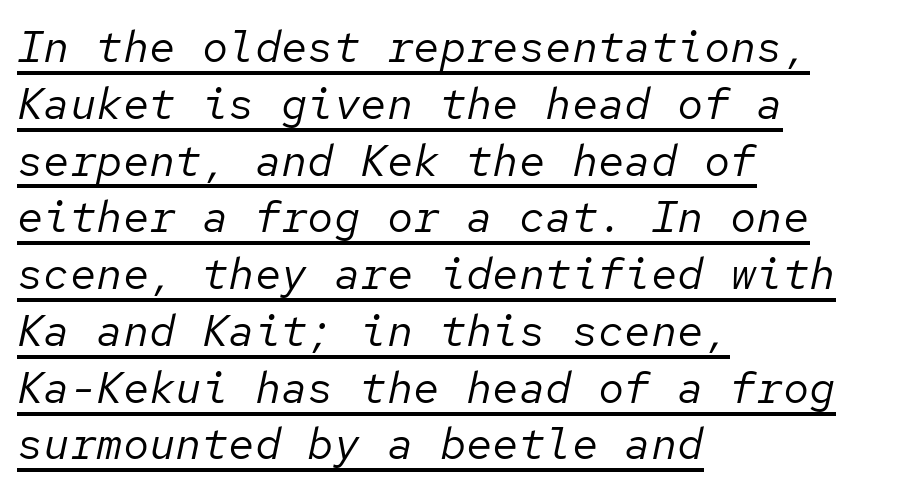
The image shows 44 px regular-weight type, italic (leaning right), monospaced; set left-aligned, normal line spacing (1.29x), normal letter spacing, underlined; low stroke contrast and a medium x-height.
